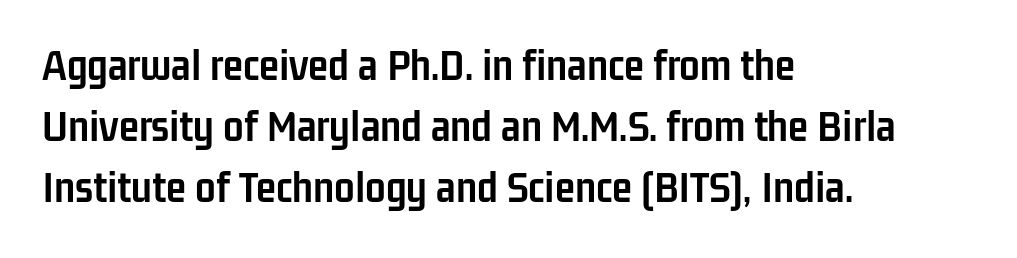
The image shows 46 px semibold, condensed sans-serif type, upright; set left-aligned, normal line spacing (1.33x), normal letter spacing, not underlined; low stroke contrast and a medium x-height.
